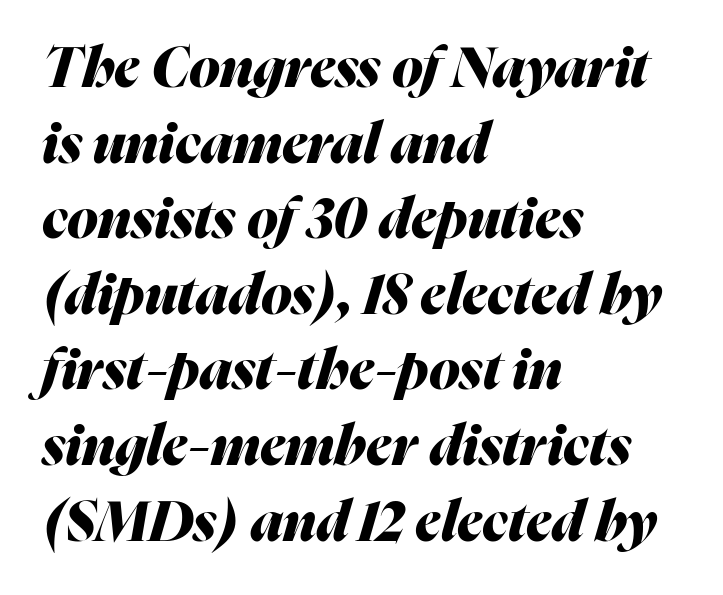
{"italic": "yes", "lean": "right", "slant_degrees": 16, "bold": "yes", "weight": "heavy", "width": "normal", "stroke_contrast": "medium", "x_height": "medium", "monospaced": "no", "underline": "no", "align": "left", "line_spacing": "normal", "line_spacing_ratio": 1.35, "letter_spacing": "normal", "letter_spacing_em": 0.0, "glyph_px": 56}
